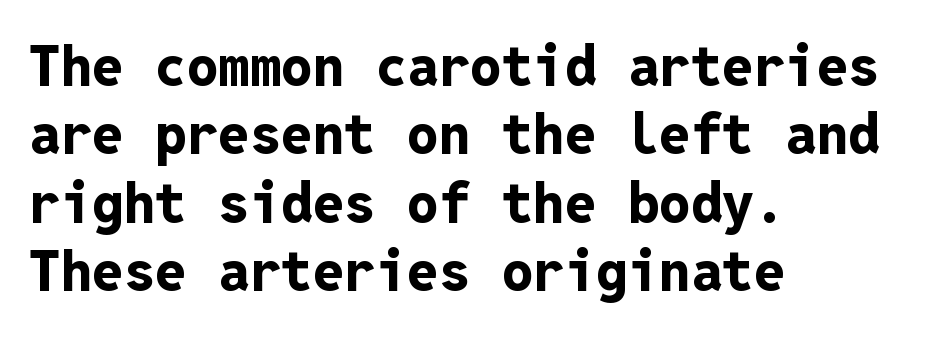
The image shows 56 px bold sans-serif type, upright, monospaced; set left-aligned, line spacing 1.22x, normal letter spacing, not underlined; low stroke contrast and a medium x-height.
